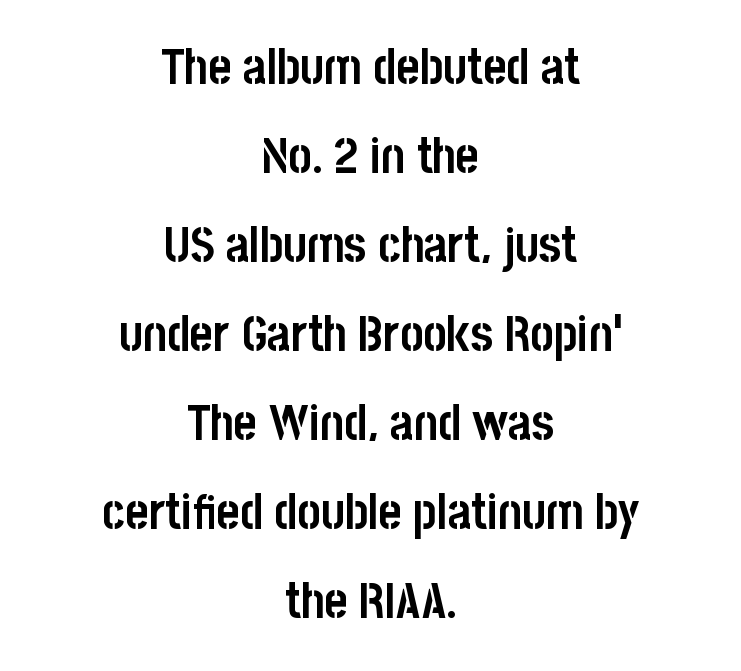
The image shows 50 px semibold, condensed sans-serif type, upright; set centered, line spacing 1.78x, normal letter spacing, not underlined; low stroke contrast and a large x-height.
